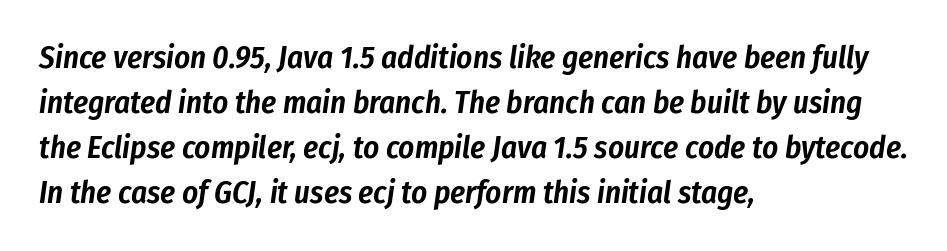
These lines are rendered in a variable-pitch font. The foot of each line stays bare and open. There's an unmistakable incline to the writing here. The rag falls on the right side of this text block. Standard letterfit; no display-style spreading of the glyphs.
